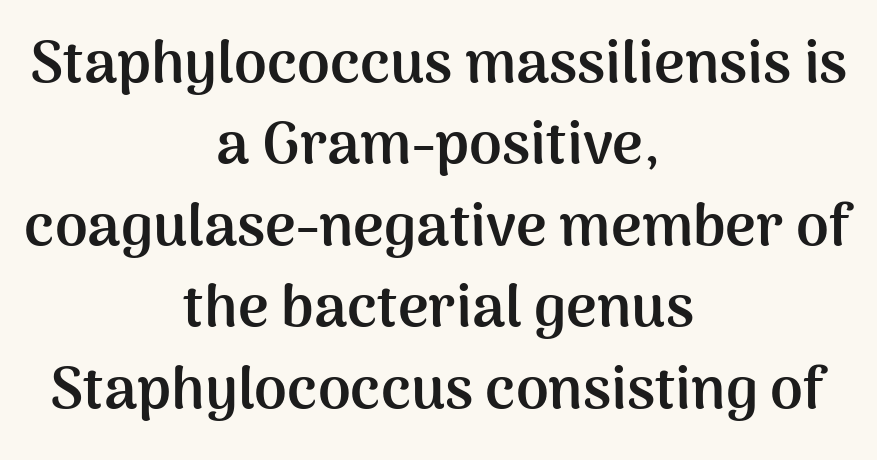
{"serif": "no", "italic": "no", "bold": "yes", "weight": "semibold", "width": "normal", "stroke_contrast": "medium", "x_height": "medium", "monospaced": "no", "underline": "no", "align": "center", "line_spacing": "normal", "line_spacing_ratio": 1.38, "letter_spacing": "normal", "letter_spacing_em": 0.0, "glyph_px": 59}
